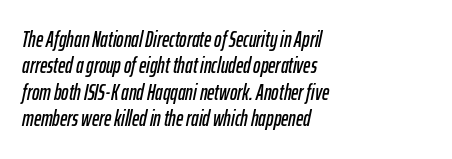
Q: Is the text italic (slanted)? A: Yes, it leans right by about 12 degrees.
Q: Is the text underlined? A: No.
Q: How is the paragraph aligned? A: Left-aligned.
Q: Is the spacing between letters normal or unusually wide? A: Normal.
